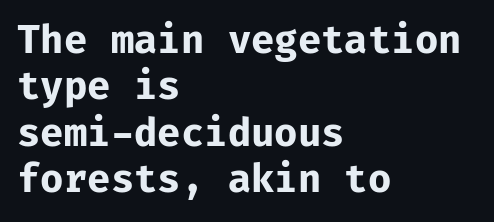
{"serif": "no", "italic": "no", "bold": "yes", "weight": "bold", "width": "normal", "stroke_contrast": "low", "x_height": "medium", "monospaced": "yes", "underline": "no", "align": "left", "line_spacing_ratio": 1.22, "letter_spacing": "normal", "letter_spacing_em": 0.0, "glyph_px": 38}
